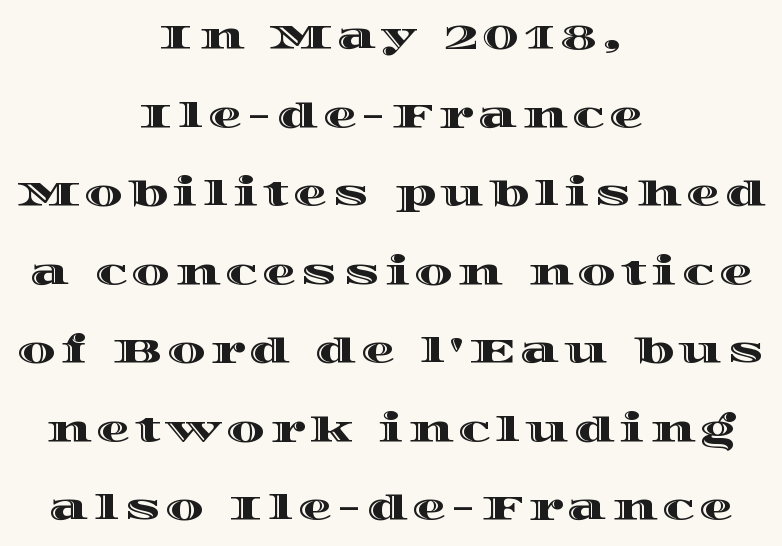
{"italic": "no", "width": "wide", "x_height": "large", "monospaced": "no", "underline": "no", "align": "center", "line_spacing": "loose", "line_spacing_ratio": 2.31, "glyph_px": 34}
